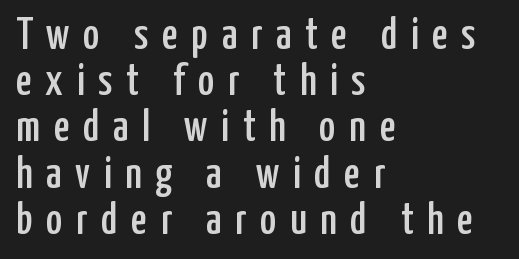
Honestly, the letter spacing is so wide it's the main thing you notice. The letters stand straight up with perfectly vertical stems. The words here are not underlined. The lines are quadded left. Here the designer chose a conventional face with non-uniform glyph widths. The characters display no serif detailing; their extremities are plain.
